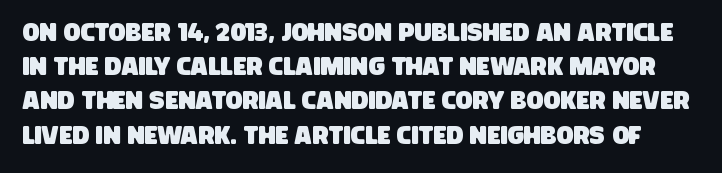
{"underline": "no", "line_spacing": "normal", "line_spacing_ratio": 1.37, "letter_spacing": "normal", "letter_spacing_em": 0.0, "glyph_px": 25}
